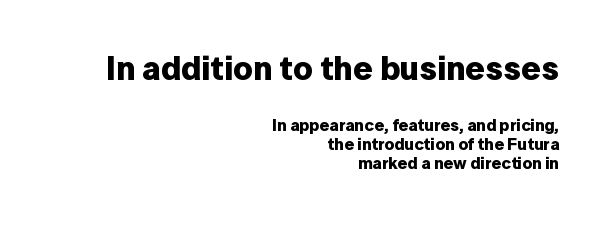
{"serif": "no", "italic": "no", "bold": "yes", "weight": "bold", "width": "normal", "stroke_contrast": "low", "x_height": "medium", "monospaced": "no", "underline": "no", "align": "right", "line_spacing": "tight", "line_spacing_ratio": 1.12, "letter_spacing": "normal", "letter_spacing_em": 0.0, "larger_block": "first", "size_ratio": 2.0, "glyph_px": 34}
